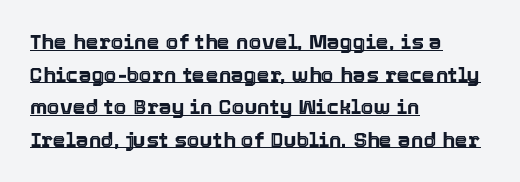
{"italic": "no", "underline": "yes", "align": "left", "line_spacing": "normal", "line_spacing_ratio": 1.55, "letter_spacing": "normal", "letter_spacing_em": 0.0, "glyph_px": 21}
